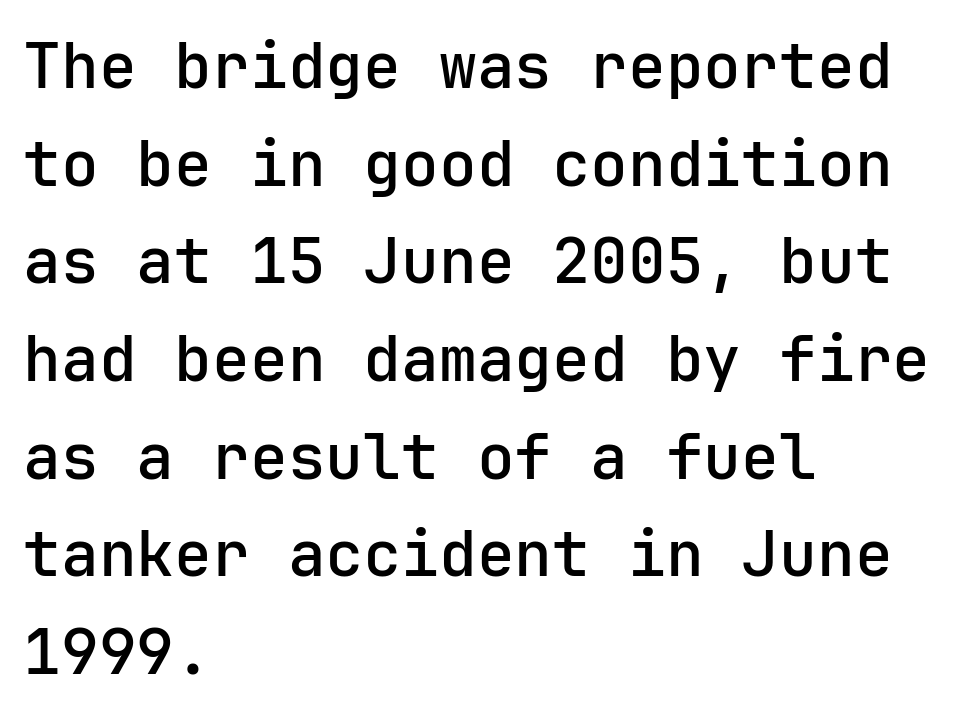
{"serif": "no", "italic": "no", "bold": "semi", "weight": "semibold", "width": "normal", "stroke_contrast": "low", "x_height": "medium", "underline": "no", "align": "left", "line_spacing": "normal", "line_spacing_ratio": 1.55, "letter_spacing": "normal", "letter_spacing_em": 0.0, "glyph_px": 63}
